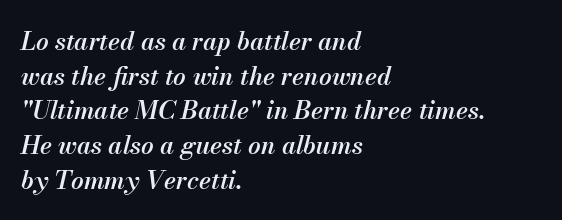
The image shows 25 px text type, italic (leaning right); set left-aligned, normal line spacing (1.39x), normal letter spacing, not underlined.
